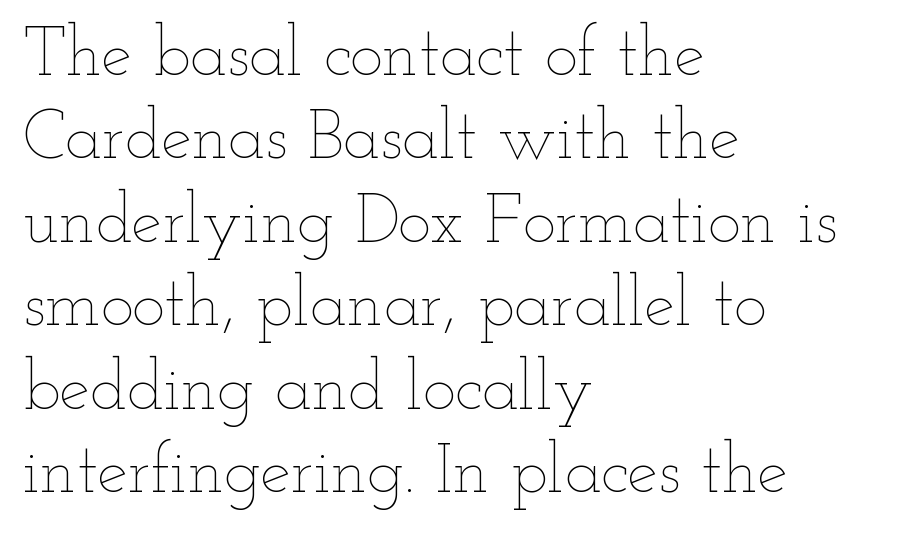
{"italic": "no", "bold": "no", "weight": "thin", "width": "wide", "stroke_contrast": "low", "x_height": "small", "monospaced": "no", "underline": "no", "align": "left", "line_spacing_ratio": 1.21, "letter_spacing": "normal", "letter_spacing_em": 0.0, "glyph_px": 69}
